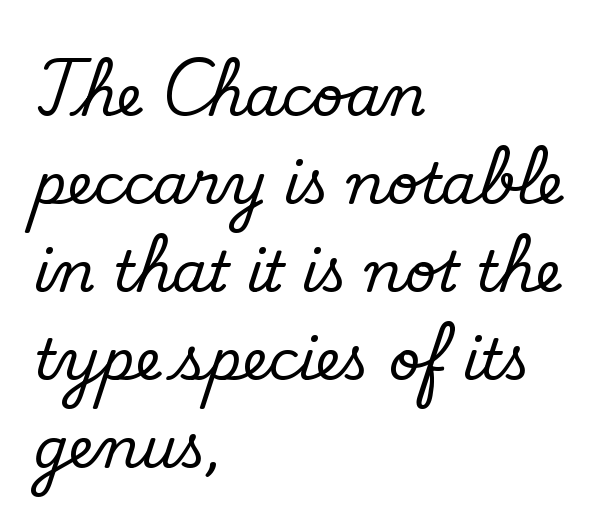
Examine the stroke ends and you'll find no serifs. Is there much room between lines? A standard amount, neither cramped nor airy. The weight would be labelled regular, book, light, or lighter still. Observe the ordinary spacing: letters are neighbours, not strangers. Does the copy run flush right? No — it runs flush left. Character widths vary here, with narrow letters taking less room than wide ones.
